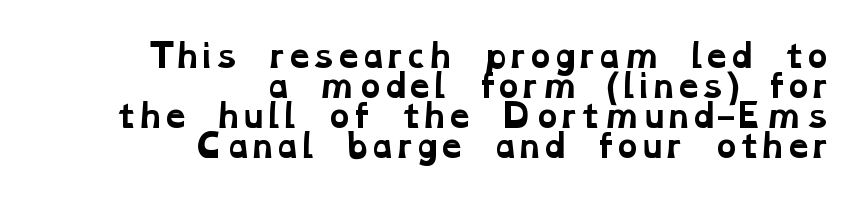
The image shows 31 px bold, wide serif type; set right-aligned, tight line spacing (0.97x), normal letter spacing, not underlined; low stroke contrast and a medium x-height.
